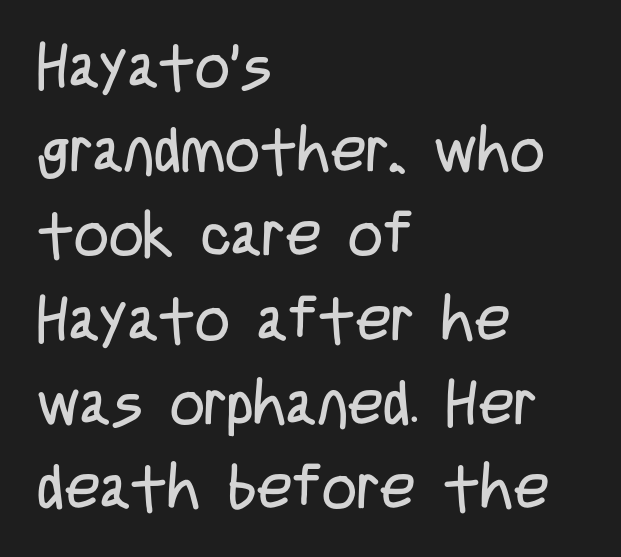
Descenders are the only things crossing below the line. The rendering anchors every line to the left-hand side. This sample has the flowing, uneven cadence of proportional lettering. Standard letterfit; no display-style spreading of the glyphs. A quiet, ordinary-to-light weight characterises the typeface.
